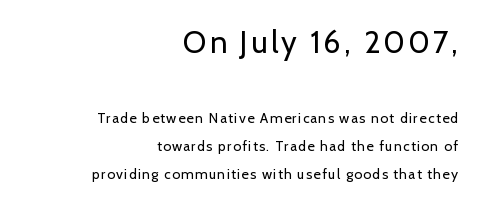
{"serif": "no", "italic": "no", "bold": "no", "weight": "regular", "width": "normal", "stroke_contrast": "low", "x_height": "medium", "monospaced": "no", "underline": "no", "align": "right", "line_spacing": "loose", "line_spacing_ratio": 1.99, "larger_block": "first", "size_ratio": 2.21, "glyph_px": 31}
